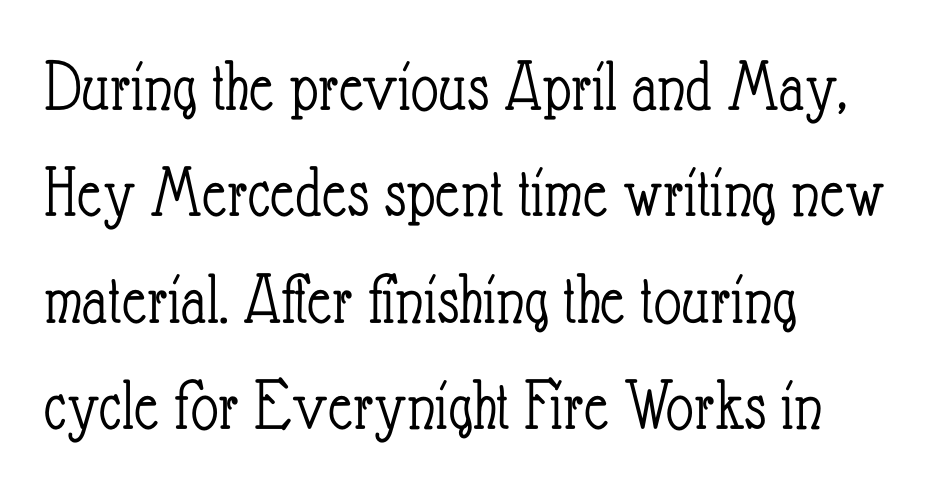
The image shows 75 px light, condensed type, upright; set left-aligned, normal line spacing (1.42x), normal letter spacing, not underlined; low stroke contrast and a small x-height.
